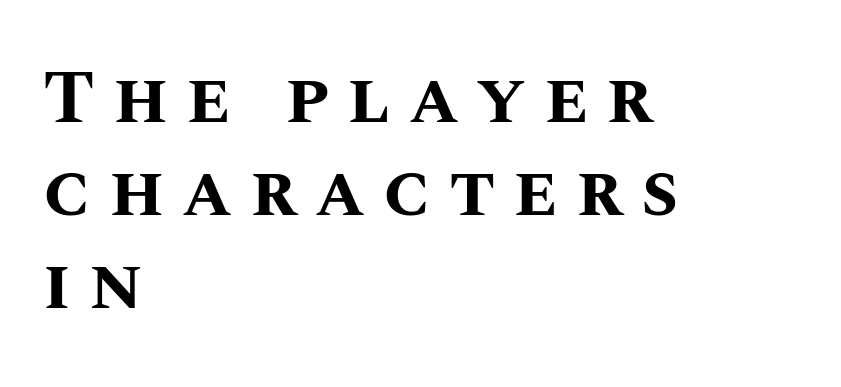
Visually the block forms a straight wall on the left and a jagged coastline on the right. Type without underlining. The face used here is rendered with a markedly widened letterfit. This sample has the flowing, uneven cadence of proportional lettering.
